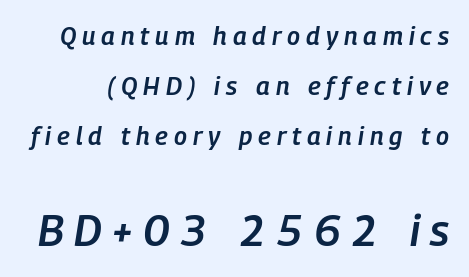
Q: Is the text bold? A: Semi-bold.
Q: Is the text italic (slanted)? A: Yes, it leans right by about 9 degrees.
Q: Is the text underlined? A: No.
Q: Is the spacing between letters normal or unusually wide? A: Unusually wide.
Q: Is the spacing between lines tight, normal or loose? A: Loose.
Q: Which block of text is set in a larger size, the first (top) or the second (bottom)? A: The second (bottom) one.
Q: Width (condensed, normal, or wide)? A: Condensed.
Q: Stroke contrast? A: Low.
Q: x-height? A: Medium.
Q: Monospaced? A: No.
